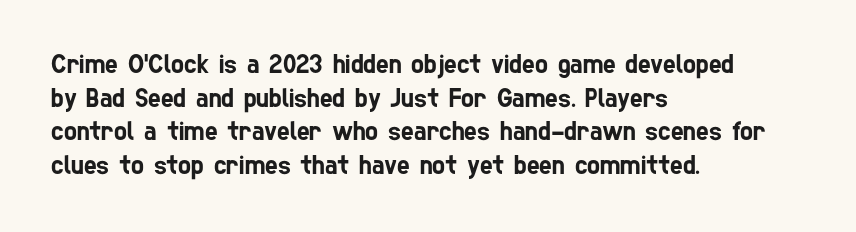
Reading down the block, your eye returns to a fixed left position each line. Plain, unruled lines of type. Evenly set lines give the paragraph a standard silhouette. Honestly, the letter spacing is just normal — you wouldn't notice it.
